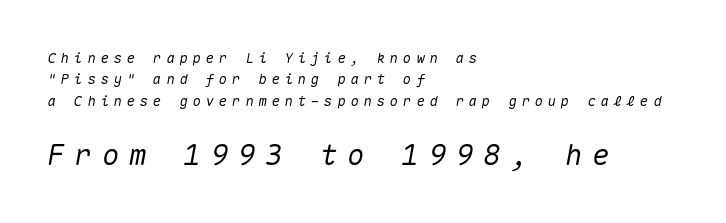
{"italic": "yes", "lean": "right", "slant_degrees": 10, "width": "normal", "stroke_contrast": "medium", "x_height": "medium", "monospaced": "yes", "underline": "no", "align": "left", "line_spacing": "normal", "line_spacing_ratio": 1.52, "letter_spacing": "wide", "letter_spacing_em": 0.34, "larger_block": "second", "size_ratio": 2.07, "glyph_px": 29}
